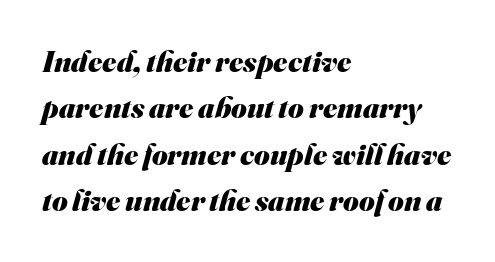
{"serif": "no", "bold": "yes", "weight": "heavy", "width": "normal", "stroke_contrast": "medium", "x_height": "small", "monospaced": "no", "underline": "no", "align": "left", "line_spacing": "normal", "line_spacing_ratio": 1.55, "letter_spacing": "normal", "letter_spacing_em": 0.0, "glyph_px": 30}
